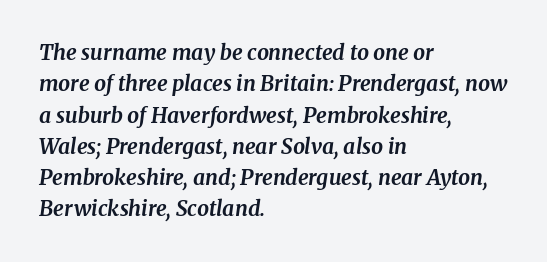
{"italic": "yes", "lean": "right", "slant_degrees": 8, "bold": "yes", "underline": "no", "align": "left", "line_spacing": "normal", "line_spacing_ratio": 1.49, "letter_spacing": "normal", "letter_spacing_em": 0.0, "glyph_px": 21}
